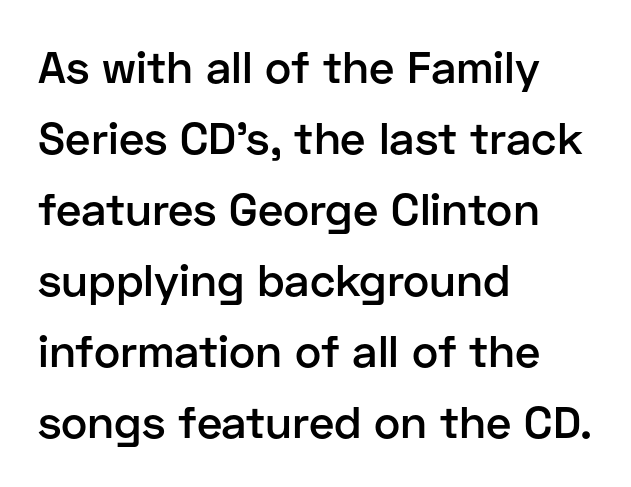
Q: Is the text bold? A: Semi-bold.
Q: Is the text italic (slanted)? A: No, it is upright.
Q: Is the typeface a serif or a sans-serif typeface? A: Sans-serif.
Q: Is the text underlined? A: No.
Q: How is the paragraph aligned? A: Left-aligned.
Q: Is the spacing between letters normal or unusually wide? A: Normal.
Q: Is the spacing between lines tight, normal or loose? A: Normal.
Q: Width (condensed, normal, or wide)? A: Normal.
Q: Stroke contrast? A: Low.
Q: x-height? A: Medium.
Q: Monospaced? A: No.
